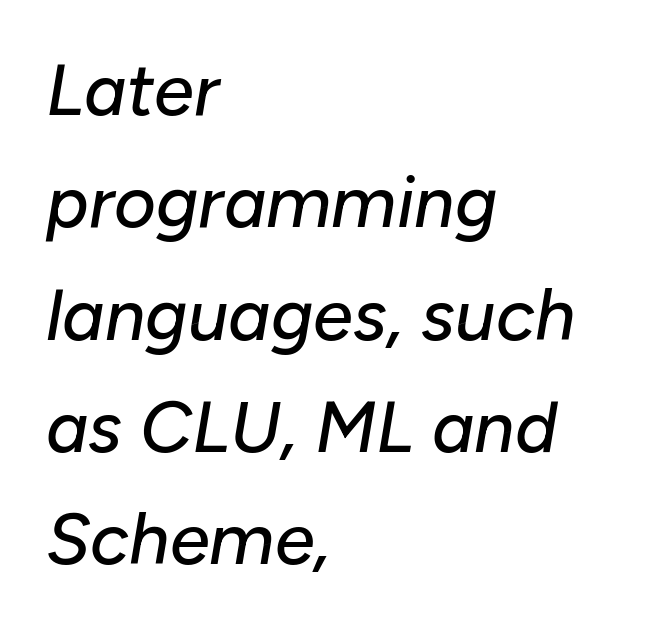
Q: Is the text italic (slanted)? A: Yes, it leans right by about 10 degrees.
Q: Is the text underlined? A: No.
Q: How is the paragraph aligned? A: Left-aligned.
Q: Is the spacing between letters normal or unusually wide? A: Normal.
Q: Is the spacing between lines tight, normal or loose? A: Normal.
Q: Width (condensed, normal, or wide)? A: Normal.
Q: Stroke contrast? A: Low.
Q: x-height? A: Medium.
Q: Monospaced? A: No.
